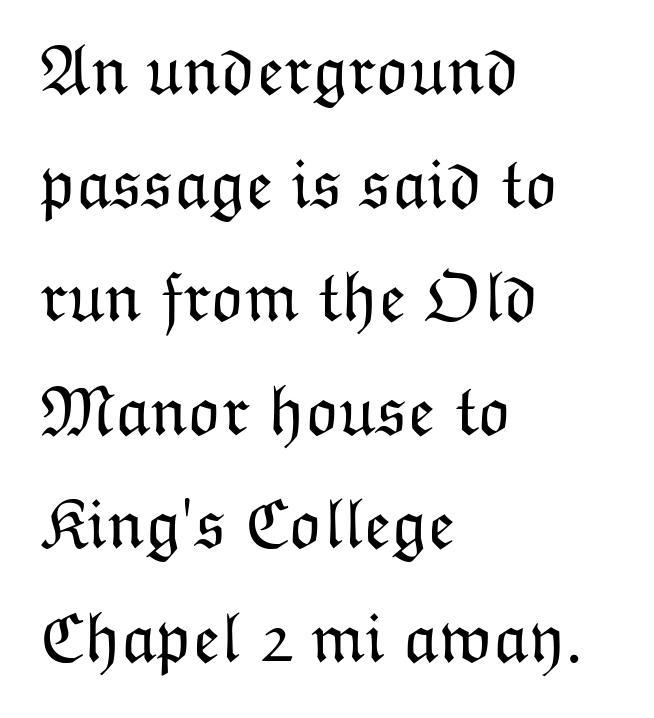
Tracking value appears to be zero — textbook default spacing. Do the characters align in a grid? No, the font is proportional. Letters rest on an invisible, unmarked baseline. Every stem runs plumb, perpendicular to the baseline.
